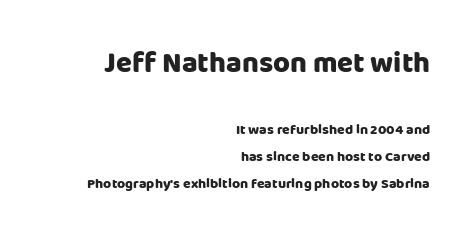
{"serif": "no", "italic": "no", "bold": "yes", "weight": "heavy", "width": "normal", "stroke_contrast": "low", "x_height": "large", "monospaced": "no", "underline": "no", "align": "right", "line_spacing": "loose", "line_spacing_ratio": 1.93, "letter_spacing": "normal", "letter_spacing_em": 0.0, "larger_block": "first", "size_ratio": 2.07, "glyph_px": 29}
